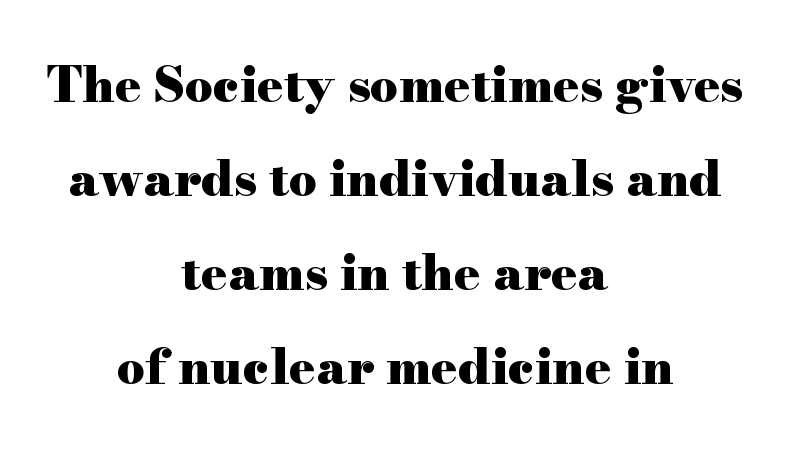
Nobody drew a line under any word here. Serifs: yes, visible at the terminals of the letterforms. Emphasis by weight is at full strength: bold. These lines are rendered in a variable-pitch font.
